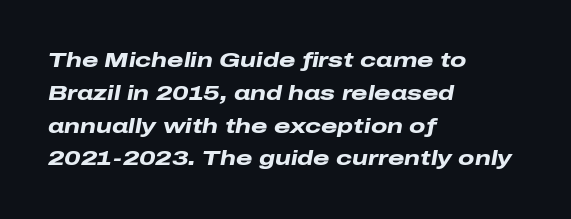
{"italic": "yes", "lean": "right", "slant_degrees": 10, "bold": "yes", "underline": "no", "align": "left", "line_spacing": "normal", "line_spacing_ratio": 1.56, "letter_spacing": "normal", "letter_spacing_em": 0.0, "glyph_px": 21}
